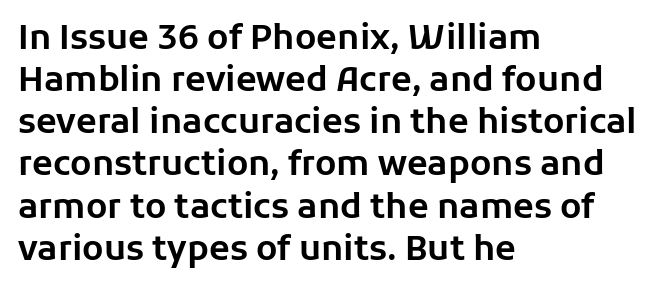
Do the characters align in a grid? No, the font is proportional. Observe the ordinary spacing: letters are neighbours, not strangers. Just letters on the line, the space beneath them empty. The text was rendered using a sans face with plain stroke endings. Posture: vertical. A student would call this left alignment; a typographer would say flush left, rag right.
